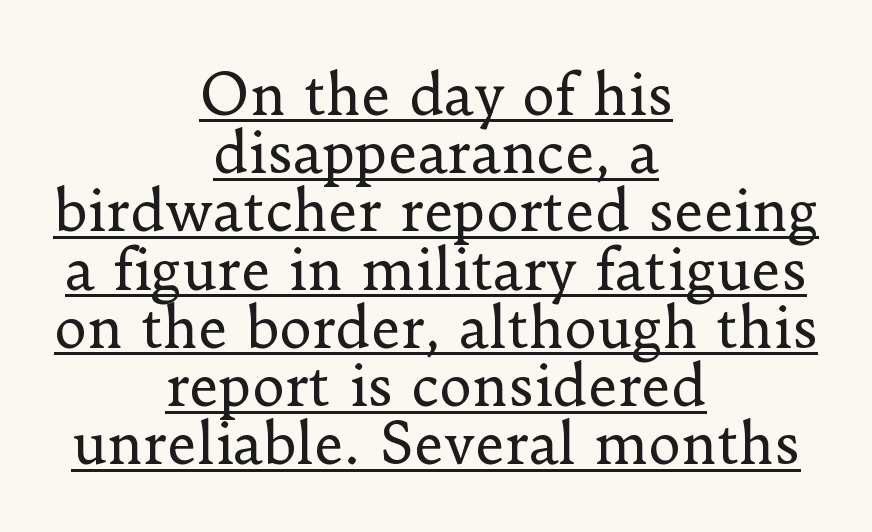
Q: Is the text bold? A: No.
Q: Is the text italic (slanted)? A: No, it is upright.
Q: Is the typeface a serif or a sans-serif typeface? A: Serif.
Q: Is the text underlined? A: Yes.
Q: How is the paragraph aligned? A: Centered.
Q: Is the spacing between letters normal or unusually wide? A: Normal.
Q: Is the spacing between lines tight, normal or loose? A: Tight.
Q: Width (condensed, normal, or wide)? A: Normal.
Q: Stroke contrast? A: Low.
Q: x-height? A: Small.
Q: Monospaced? A: No.
